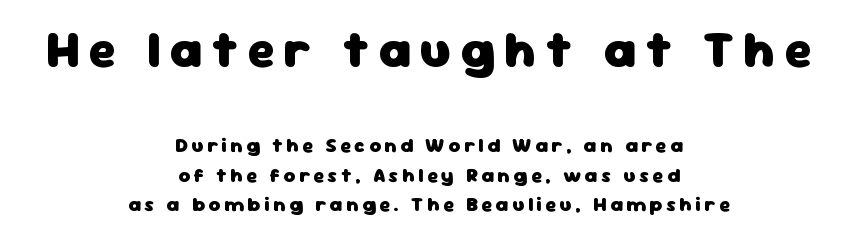
Q: Is the text bold? A: Yes.
Q: Is the text italic (slanted)? A: No, it is upright.
Q: Is the typeface a serif or a sans-serif typeface? A: Sans-serif.
Q: Is the text underlined? A: No.
Q: How is the paragraph aligned? A: Centered.
Q: Is the spacing between lines tight, normal or loose? A: Normal.
Q: Which block of text is set in a larger size, the first (top) or the second (bottom)? A: The first (top) one.
Q: Width (condensed, normal, or wide)? A: Normal.
Q: Stroke contrast? A: Low.
Q: x-height? A: Medium.
Q: Monospaced? A: No.
